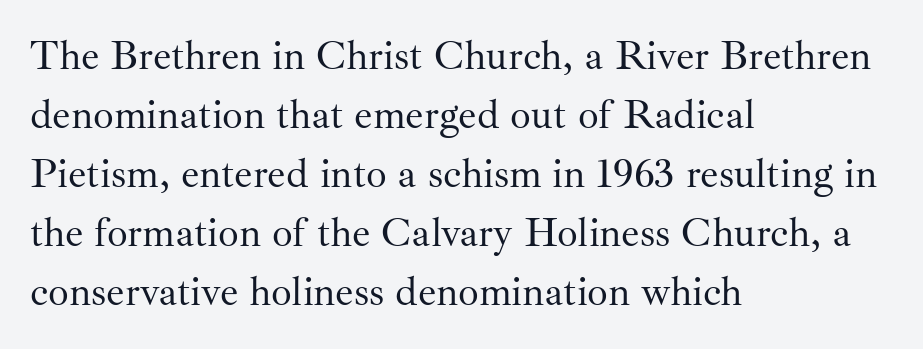
The image shows 41 px regular-weight serif type, upright; set left-aligned, normal line spacing (1.44x), normal letter spacing, not underlined; medium stroke contrast and a small x-height.
